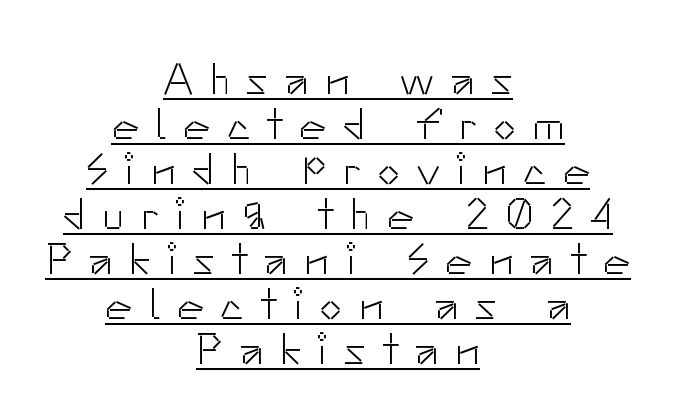
Q: Is the text bold? A: No.
Q: Is the text italic (slanted)? A: No, it is upright.
Q: Is the typeface a serif or a sans-serif typeface? A: Sans-serif.
Q: Is the text underlined? A: Yes.
Q: How is the paragraph aligned? A: Centered.
Q: Is the spacing between letters normal or unusually wide? A: Unusually wide.
Q: Is the spacing between lines tight, normal or loose? A: Tight.
Q: Width (condensed, normal, or wide)? A: Normal.
Q: Stroke contrast? A: Low.
Q: x-height? A: Small.
Q: Monospaced? A: No.
